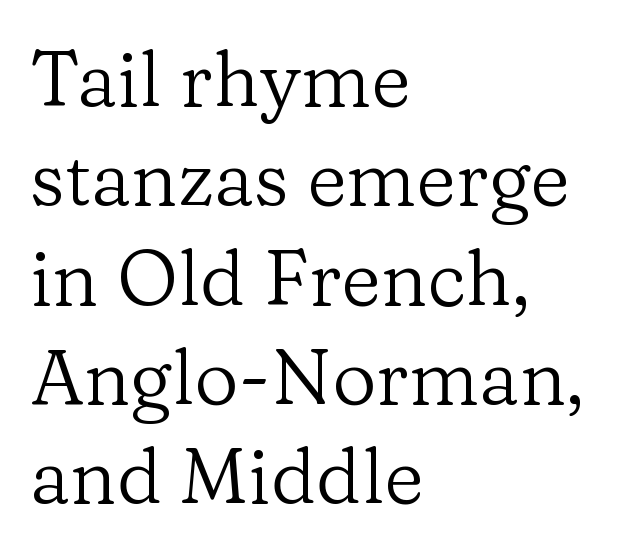
The image shows 77 px regular-weight serif type, upright; set left-aligned, normal line spacing (1.29x), normal letter spacing, not underlined; low stroke contrast and a medium x-height.
